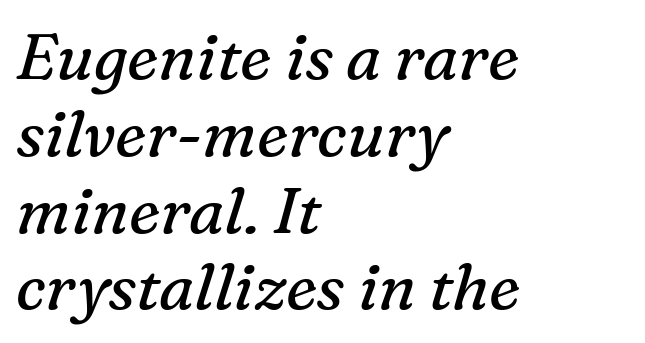
The baseline area is clear. Does extra space separate the letters? No, they use regular spacing. The rendering applies a slant to the glyphs. The passage is arranged the way most books set body copy — flush left.
